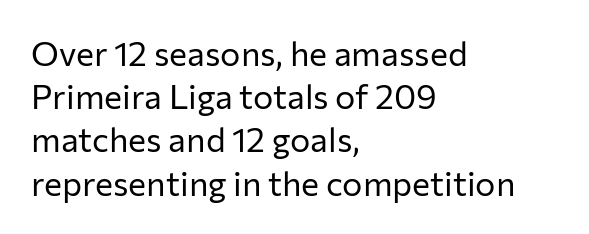
{"serif": "no", "italic": "no", "bold": "no", "weight": "regular", "width": "normal", "stroke_contrast": "low", "x_height": "medium", "monospaced": "no", "underline": "no", "align": "left", "line_spacing": "normal", "line_spacing_ratio": 1.27, "letter_spacing": "normal", "letter_spacing_em": 0.0, "glyph_px": 34}
